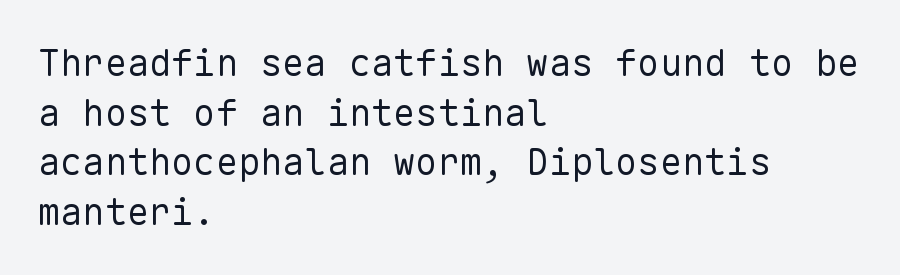
Q: Is the text bold? A: No.
Q: Is the text italic (slanted)? A: No, it is upright.
Q: Is the typeface a serif or a sans-serif typeface? A: Sans-serif.
Q: Is the text underlined? A: No.
Q: How is the paragraph aligned? A: Left-aligned.
Q: Is the spacing between letters normal or unusually wide? A: Normal.
Q: Is the spacing between lines tight, normal or loose? A: Normal.
Q: Width (condensed, normal, or wide)? A: Normal.
Q: Stroke contrast? A: Low.
Q: x-height? A: Medium.
Q: Monospaced? A: Yes.
